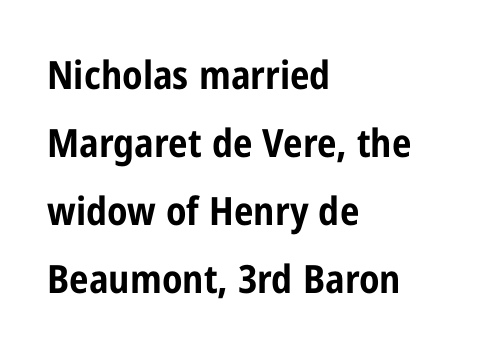
{"serif": "no", "italic": "no", "bold": "yes", "weight": "bold", "width": "condensed", "stroke_contrast": "low", "x_height": "medium", "monospaced": "no", "underline": "no", "align": "left", "line_spacing_ratio": 1.74, "letter_spacing": "normal", "letter_spacing_em": 0.0, "glyph_px": 39}
